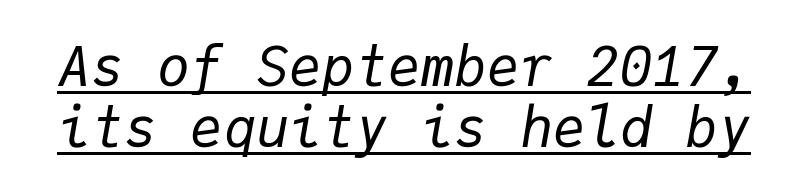
The image shows 55 px regular-weight type, italic (leaning right), monospaced; set tight line spacing (1.11x), normal letter spacing, underlined; low stroke contrast and a medium x-height.
